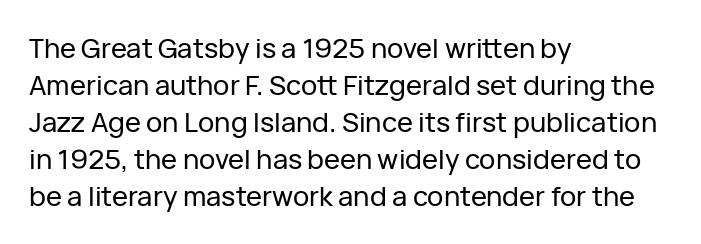
{"italic": "no", "underline": "no", "align": "left", "line_spacing": "normal", "line_spacing_ratio": 1.37, "letter_spacing": "normal", "letter_spacing_em": 0.0, "glyph_px": 27}
